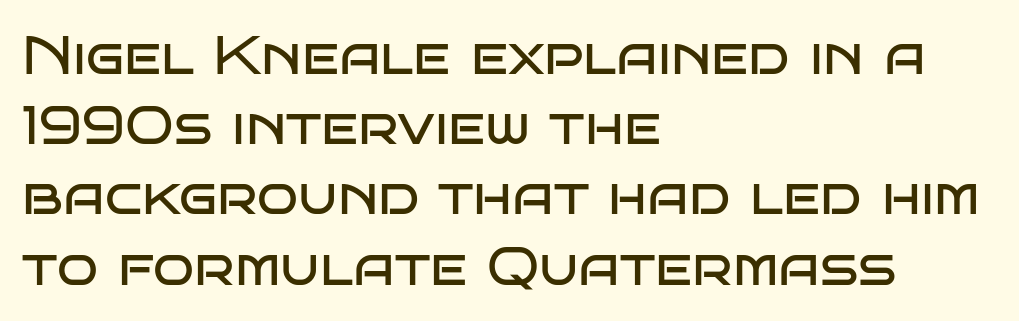
Is this a heavy cut? Hardly; it is regular or lighter. Nobody drew a line under any word here. The face used here is proportionally spaced, like ordinary book or web type. Students, observe: this is what conventionally led text looks like.
